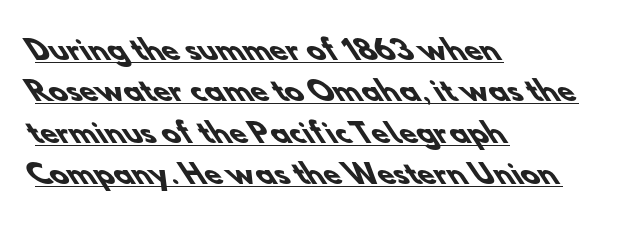
{"bold": "yes", "underline": "yes", "align": "left", "line_spacing": "normal", "line_spacing_ratio": 1.53, "letter_spacing": "normal", "letter_spacing_em": 0.0, "glyph_px": 27}
